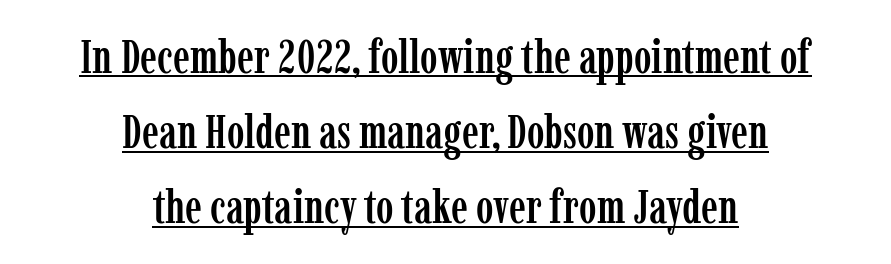
Q: Is the text italic (slanted)? A: No, it is upright.
Q: Is the typeface a serif or a sans-serif typeface? A: Serif.
Q: Is the text underlined? A: Yes.
Q: How is the paragraph aligned? A: Centered.
Q: Is the spacing between letters normal or unusually wide? A: Normal.
Q: Is the spacing between lines tight, normal or loose? A: Normal.
Q: Width (condensed, normal, or wide)? A: Condensed.
Q: Stroke contrast? A: Low.
Q: x-height? A: Medium.
Q: Monospaced? A: No.
